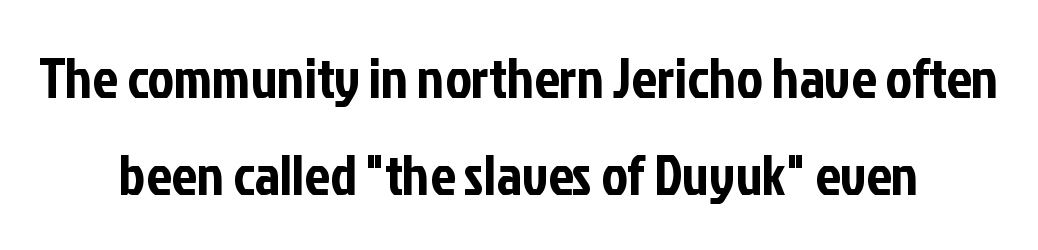
The image shows 56 px condensed sans-serif type, upright; set centered, line spacing 1.73x, normal letter spacing, not underlined; low stroke contrast and a medium x-height.
